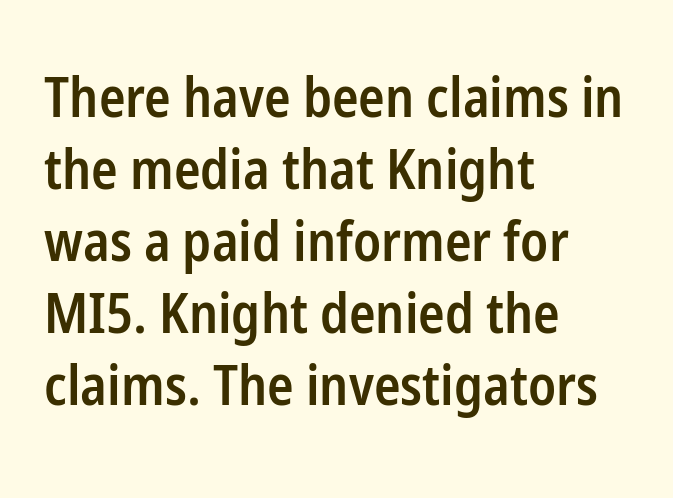
Each line starts at the same left margin while the right side varies. The letterforms sit shoulder to shoulder at normal distance. Underlining? Definitely not there. On the weight axis this lands at semibold, roughly 600. The designer went with a sans here, leaving each stem footless.
